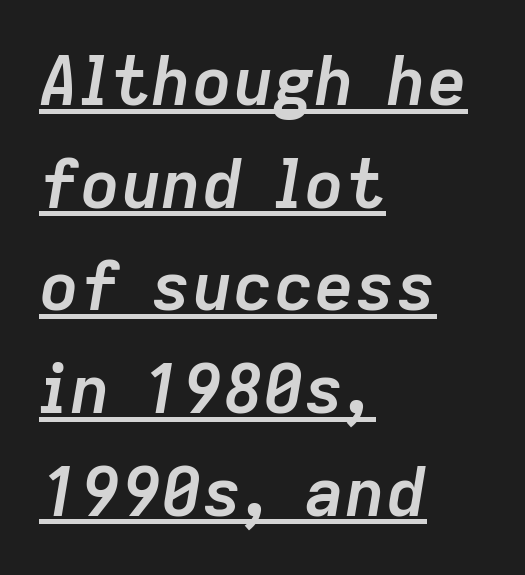
Q: Is the text bold? A: Yes.
Q: Is the text italic (slanted)? A: Yes, it leans right by about 9 degrees.
Q: Is the text underlined? A: Yes.
Q: How is the paragraph aligned? A: Left-aligned.
Q: Is the spacing between letters normal or unusually wide? A: Normal.
Q: Is the spacing between lines tight, normal or loose? A: Normal.
Q: Width (condensed, normal, or wide)? A: Normal.
Q: Stroke contrast? A: Low.
Q: x-height? A: Medium.
Q: Monospaced? A: No.
